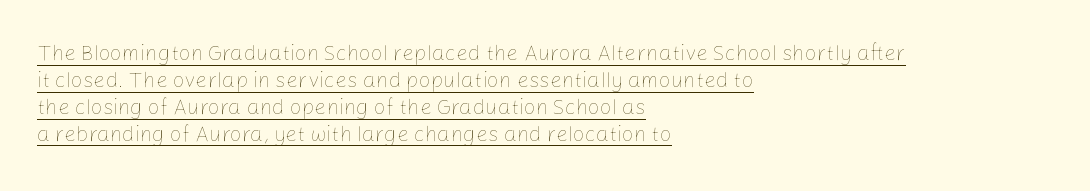
{"italic": "no", "bold": "no", "underline": "yes", "align": "left", "line_spacing": "normal", "line_spacing_ratio": 1.28, "letter_spacing": "normal", "letter_spacing_em": 0.0, "glyph_px": 21}
